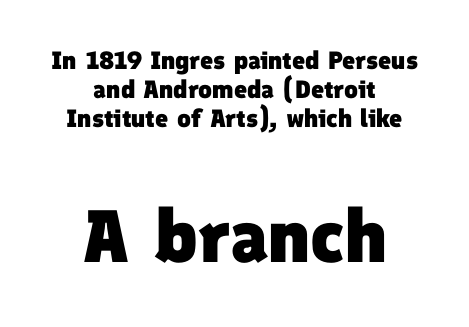
These two chunks differ in scale, with the bottom chunk taking the larger measure. You can tell from the bare stems that sans-serif type was used. Is the type bold? Yes — the strokes are clearly thick and heavy. The space directly below the letters is spotless. Think of a printed novel: that variable character pitch is what you see here.
